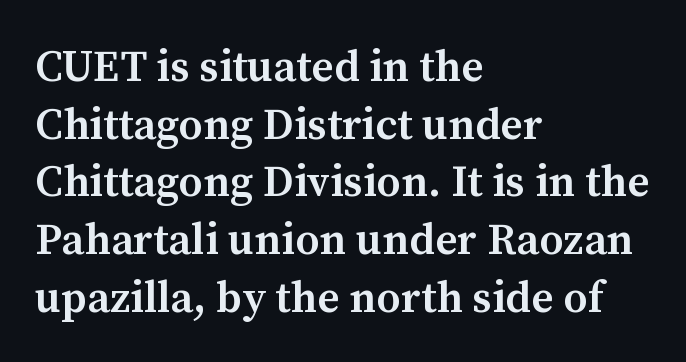
In terms of letterspacing, this is plain default setting. Strokes here are thickened, but only to semibold level. The letters stand upright; this is a roman face. Descenders hang freely into open space. Leading: standard. The face used here is proportionally spaced, like ordinary book or web type.
